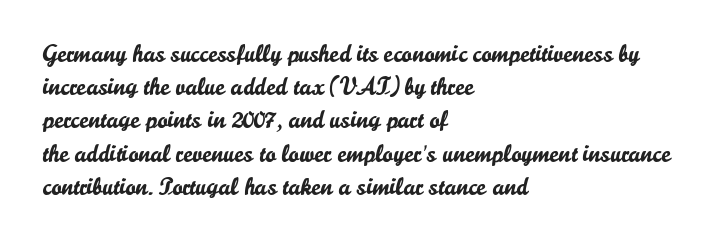
The image shows 25 px text type; set left-aligned, normal line spacing (1.33x), normal letter spacing, not underlined.
